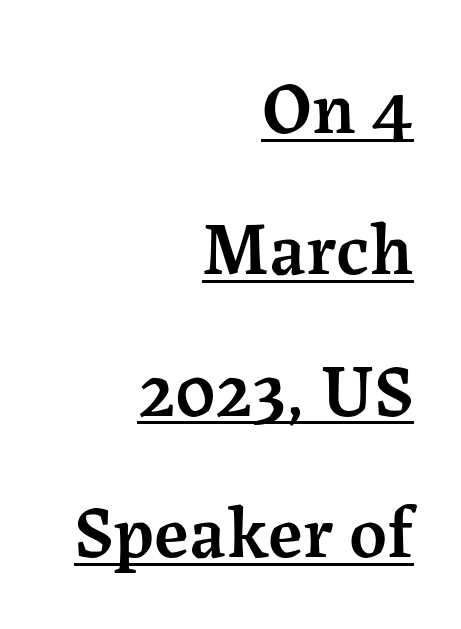
Q: Is the text bold? A: Semi-bold.
Q: Is the text italic (slanted)? A: No, it is upright.
Q: Is the typeface a serif or a sans-serif typeface? A: Serif.
Q: Is the text underlined? A: Yes.
Q: How is the paragraph aligned? A: Right-aligned.
Q: Is the spacing between letters normal or unusually wide? A: Normal.
Q: Is the spacing between lines tight, normal or loose? A: Loose.
Q: Width (condensed, normal, or wide)? A: Normal.
Q: Stroke contrast? A: Medium.
Q: x-height? A: Medium.
Q: Monospaced? A: No.
